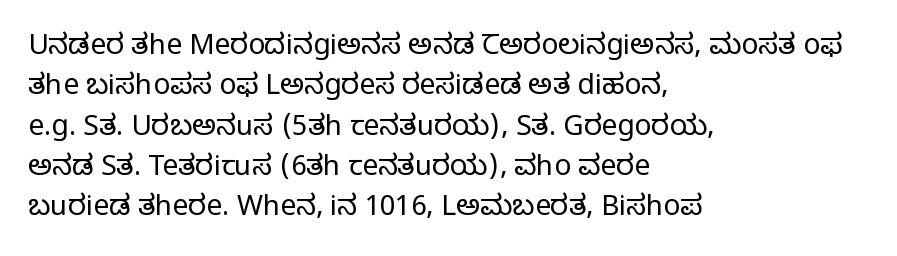
The image shows 28 px regular-weight serif type, upright; set left-aligned, normal line spacing (1.44x), normal letter spacing, not underlined; low stroke contrast and a large x-height.
